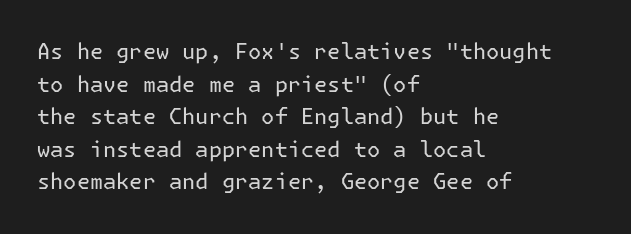
{"italic": "no", "bold": "no", "underline": "no", "align": "left", "line_spacing": "normal", "line_spacing_ratio": 1.48, "letter_spacing": "normal", "letter_spacing_em": 0.0, "glyph_px": 22}
